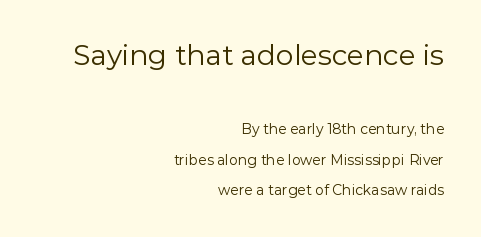
The image shows 28 px regular-weight sans-serif type, upright; set right-aligned, loose line spacing (2.18x), normal letter spacing, not underlined; the first (top) block is 2.0x larger; low stroke contrast and a medium x-height.
